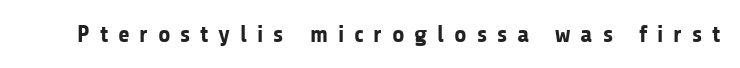
{"italic": "no", "bold": "yes", "underline": "no", "letter_spacing": "wide", "letter_spacing_em": 0.41, "glyph_px": 24}
